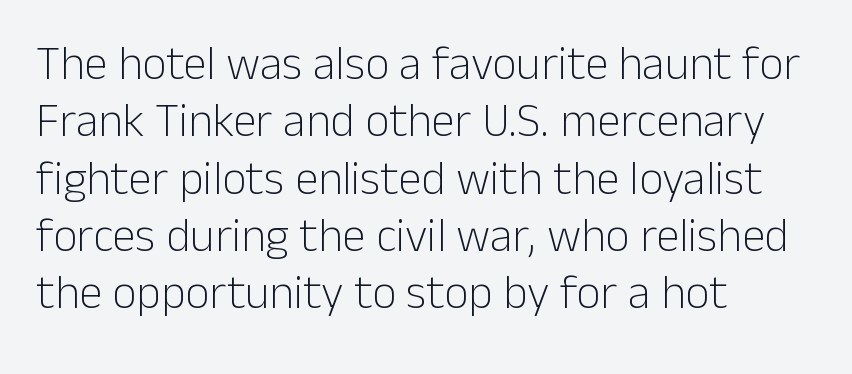
{"serif": "no", "italic": "no", "bold": "no", "weight": "light", "width": "normal", "stroke_contrast": "low", "x_height": "medium", "monospaced": "no", "underline": "no", "align": "left", "line_spacing_ratio": 1.22, "letter_spacing": "normal", "letter_spacing_em": 0.0, "glyph_px": 47}
